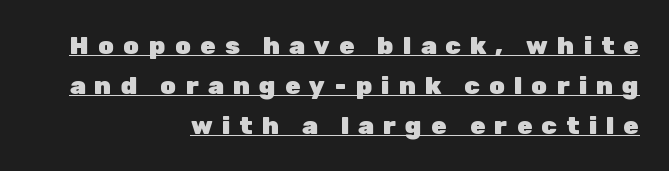
{"italic": "no", "bold": "yes", "underline": "yes", "align": "right", "line_spacing": "normal", "line_spacing_ratio": 1.6, "letter_spacing": "wide", "letter_spacing_em": 0.37, "glyph_px": 25}
